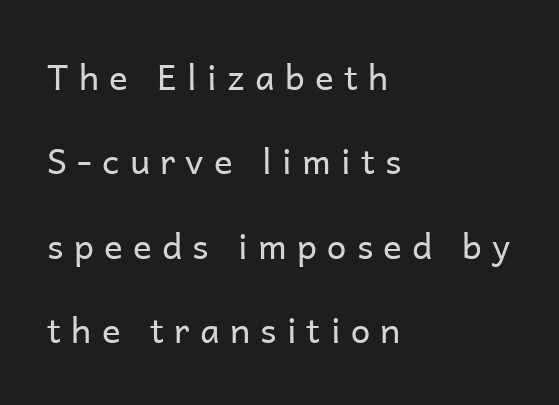
Weight: in the light-to-regular range. Reading down the column, the eye jumps a long way to each next line. Inter-character spacing is expanded well beyond the font's built-in metrics. Decoration check: the copy has no underline.
